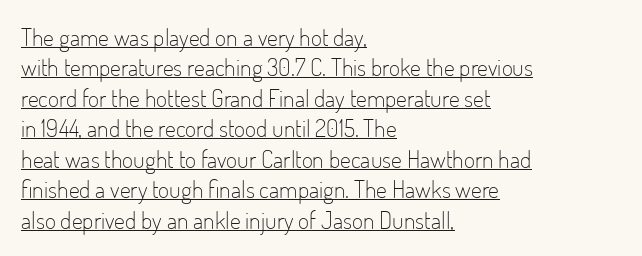
Q: Is the text bold? A: No.
Q: Is the text italic (slanted)? A: No, it is upright.
Q: Is the text underlined? A: Yes.
Q: How is the paragraph aligned? A: Left-aligned.
Q: Is the spacing between letters normal or unusually wide? A: Normal.
Q: Is the spacing between lines tight, normal or loose? A: Normal.
